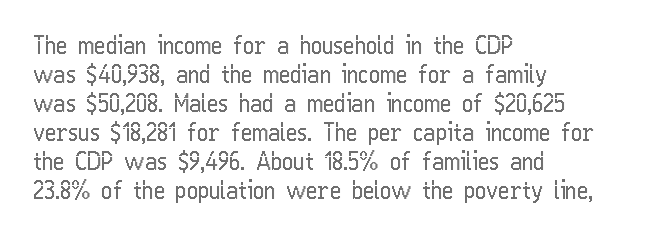
The area under the type is left untouched. Is the block centered? No — it sits flush against the left margin. Default kerning and tracking; the words read as compact shapes. Is there any slant? The stems are plumb.
